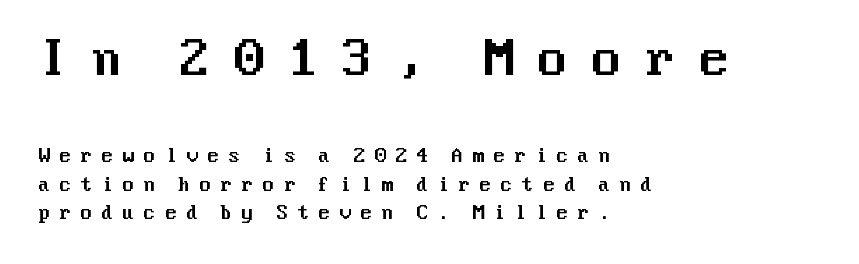
Q: Is the text italic (slanted)? A: No, it is upright.
Q: Is the typeface a serif or a sans-serif typeface? A: Sans-serif.
Q: Is the text underlined? A: No.
Q: How is the paragraph aligned? A: Left-aligned.
Q: Is the spacing between letters normal or unusually wide? A: Unusually wide.
Q: Is the spacing between lines tight, normal or loose? A: Normal.
Q: Which block of text is set in a larger size, the first (top) or the second (bottom)? A: The first (top) one.
Q: Width (condensed, normal, or wide)? A: Normal.
Q: Stroke contrast? A: Medium.
Q: x-height? A: Medium.
